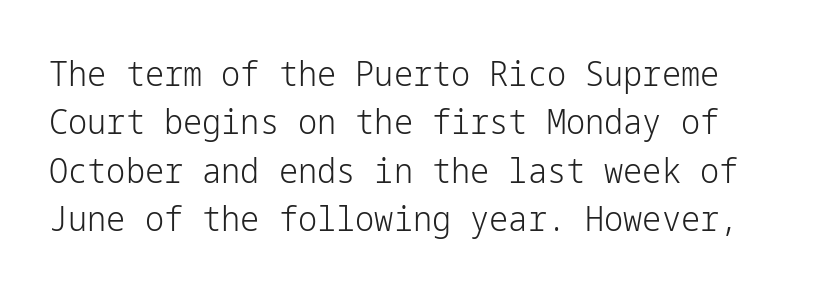
The image shows 34 px light sans-serif type, upright; set normal line spacing (1.42x), normal letter spacing, not underlined; low stroke contrast and a medium x-height.
